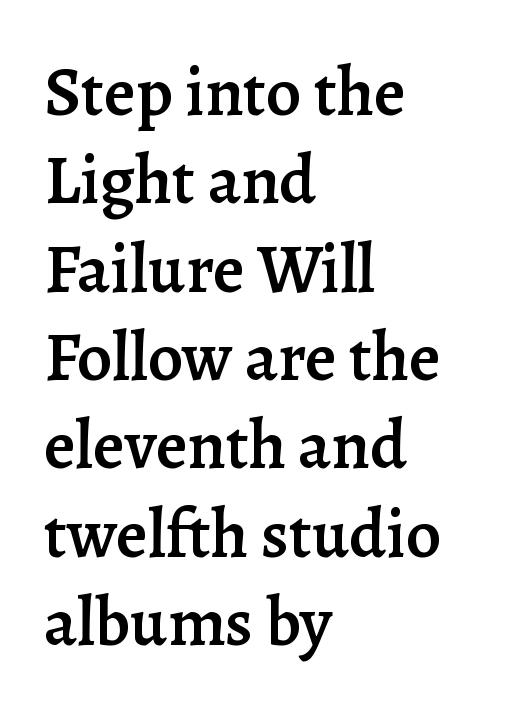
The leading is moderate, giving the passage an even texture. This sample has the flowing, uneven cadence of proportional lettering. The rendering shows small feet on the letterforms — a serif design. The zone under the glyphs is completely vacant. These lines keep a tight, regular rhythm from letter to letter.
